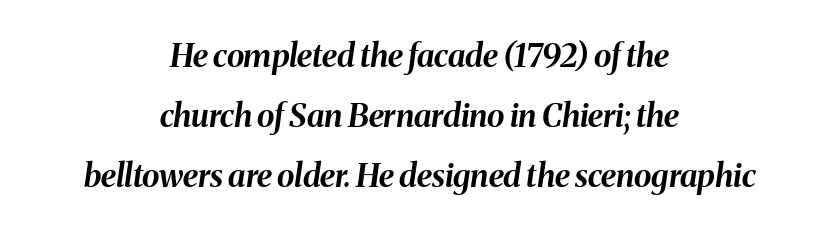
The image shows 32 px bold type, italic (leaning right); set centered, line spacing 1.87x, normal letter spacing, not underlined; medium stroke contrast and a medium x-height.
